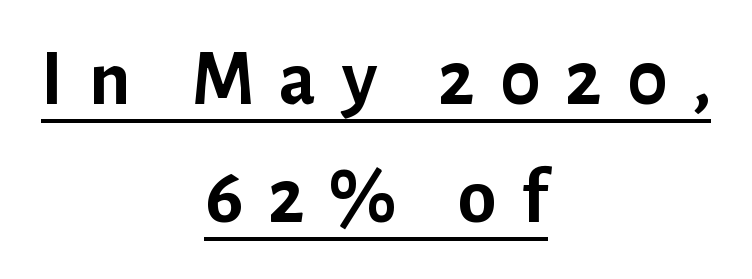
The face used here has the dense, thick strokes of a bold. When letters stand straight like this, we call the style roman or upright. Somebody hit Ctrl+U on this one — the words are underlined. Caption: expanded tracking, letters set apart. Character widths vary here, with narrow letters taking less room than wide ones. What's the leading like? Ordinary, nothing unusual.
